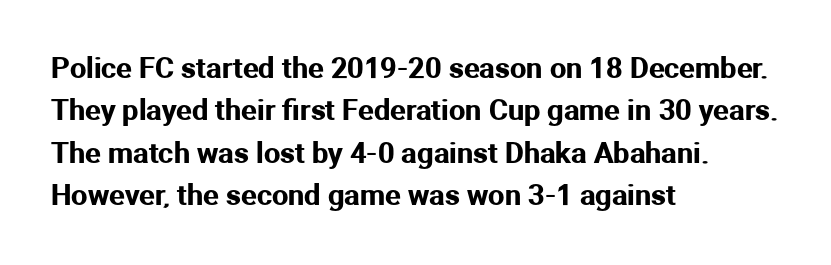
The image shows 29 px sans-serif type, upright; set left-aligned, normal line spacing (1.46x), normal letter spacing, not underlined; medium stroke contrast and a medium x-height.
